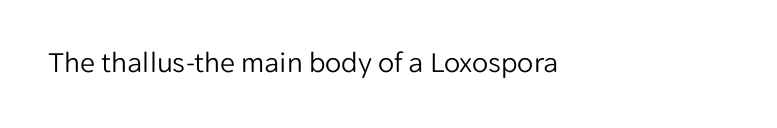
Q: Is the text bold? A: No.
Q: Is the text italic (slanted)? A: No, it is upright.
Q: Is the typeface a serif or a sans-serif typeface? A: Sans-serif.
Q: Is the text underlined? A: No.
Q: How is the paragraph aligned? A: Left-aligned.
Q: Is the spacing between letters normal or unusually wide? A: Normal.
Q: Width (condensed, normal, or wide)? A: Normal.
Q: Stroke contrast? A: Low.
Q: x-height? A: Medium.
Q: Monospaced? A: No.
